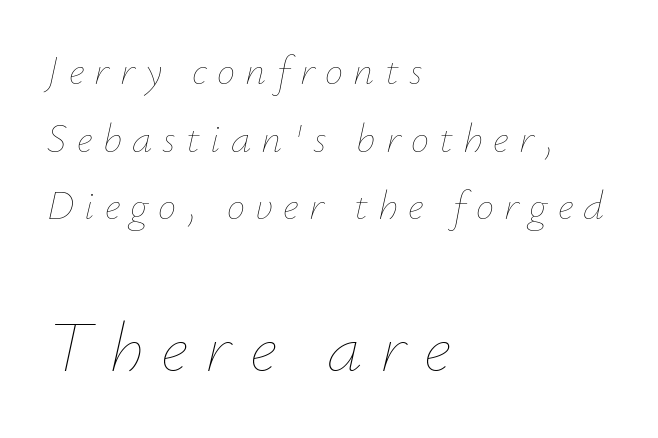
The lettering tilts uniformly, giving the passage an italic look. These glyphs show unthickened strokes, regular width or finer. Compared with a centered layout, this one pins lines to the left instead. The lower block of text is set noticeably larger than the block above it. Observe the wide spacing: letters keep a clear distance from each other.
